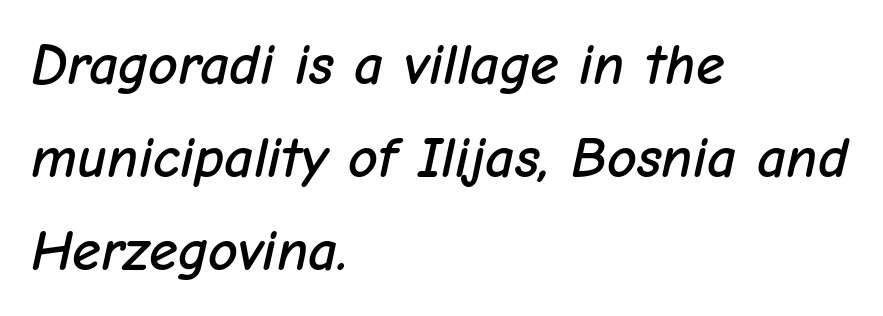
{"italic": "yes", "lean": "right", "slant_degrees": 12, "width": "normal", "stroke_contrast": "low", "x_height": "medium", "monospaced": "no", "underline": "no", "align": "left", "line_spacing": "normal", "line_spacing_ratio": 1.6, "letter_spacing": "normal", "letter_spacing_em": 0.0, "glyph_px": 58}
